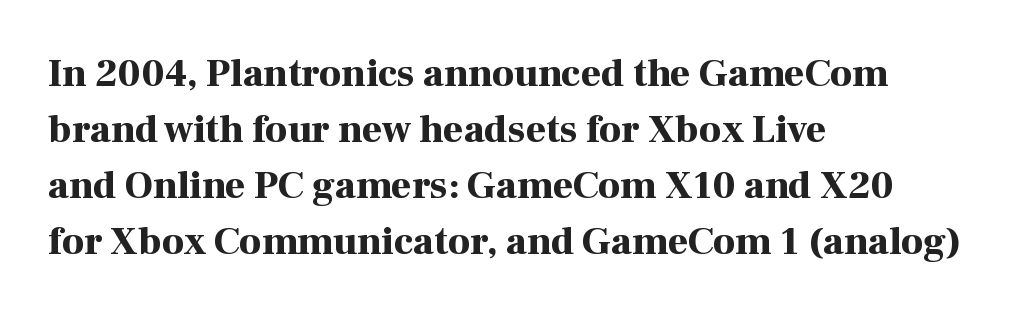
{"serif": "yes", "italic": "no", "bold": "yes", "weight": "bold", "width": "normal", "stroke_contrast": "high", "x_height": "medium", "monospaced": "no", "underline": "no", "align": "left", "line_spacing": "normal", "line_spacing_ratio": 1.44, "letter_spacing": "normal", "letter_spacing_em": 0.0, "glyph_px": 39}
